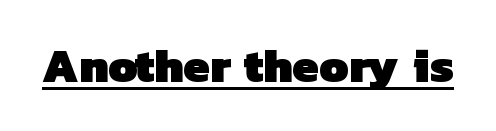
{"serif": "no", "bold": "yes", "weight": "heavy", "width": "normal", "stroke_contrast": "low", "x_height": "medium", "monospaced": "no", "underline": "yes", "letter_spacing": "normal", "letter_spacing_em": 0.0, "glyph_px": 47}
